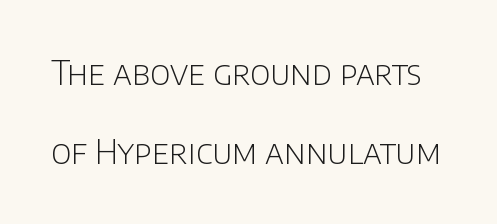
{"serif": "no", "italic": "no", "bold": "no", "weight": "light", "width": "normal", "stroke_contrast": "low", "x_height": "large", "monospaced": "no", "underline": "no", "line_spacing": "loose", "line_spacing_ratio": 2.4, "letter_spacing": "normal", "letter_spacing_em": 0.0, "glyph_px": 33}
